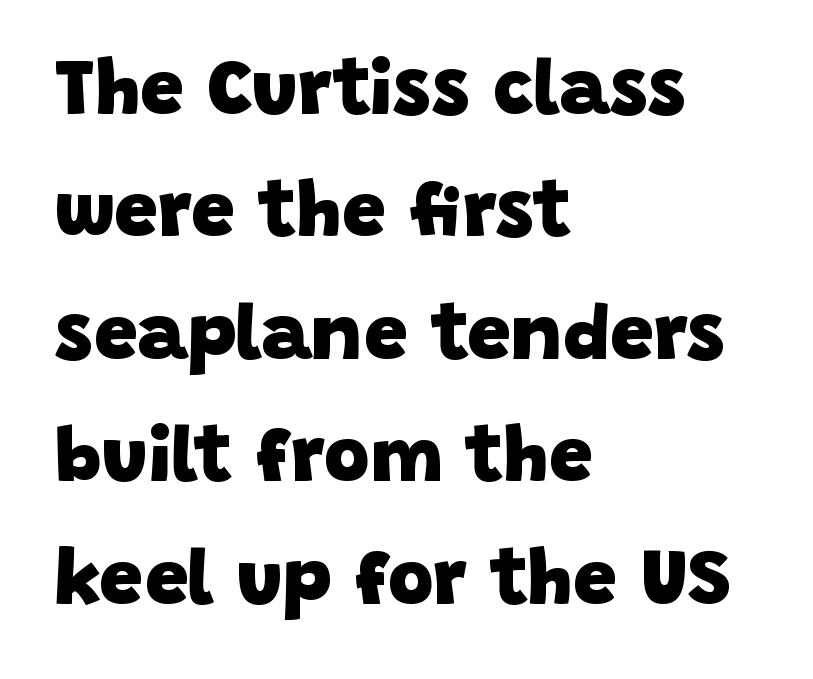
Serif or sans? Sans — the stroke terminals are bare. Words appear dense and cohesive because spacing is normal. On the weight axis this lands at bold, roughly 700. The zone under the glyphs is completely vacant.
